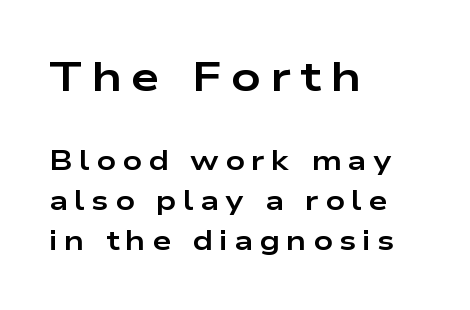
The image shows 41 px bold, wide sans-serif type, upright; set left-aligned, normal line spacing (1.48x), unusually wide letter spacing (+0.23 em), not underlined; the first (top) block is 1.52x larger; low stroke contrast and a medium x-height.
